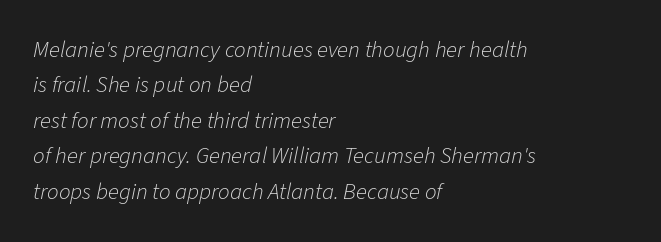
{"italic": "yes", "lean": "right", "slant_degrees": 11, "bold": "no", "underline": "no", "align": "left", "line_spacing": "normal", "line_spacing_ratio": 1.54, "letter_spacing": "normal", "letter_spacing_em": 0.0, "glyph_px": 23}
